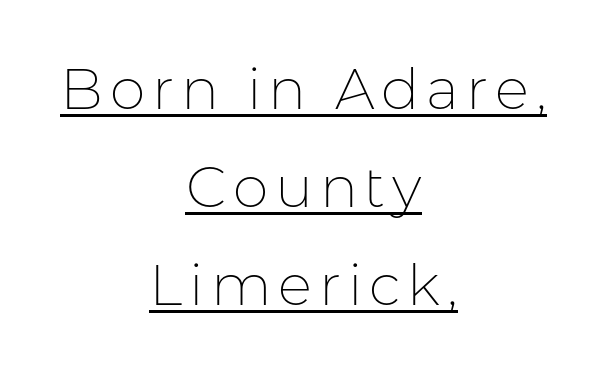
These characters rest on top of a visible drawn line. This is not heavy type; no bold has been used. Are there feet on the stems? There aren't — it's a sans. Each letter keeps its own natural width here, so spacing adapts to shape.
